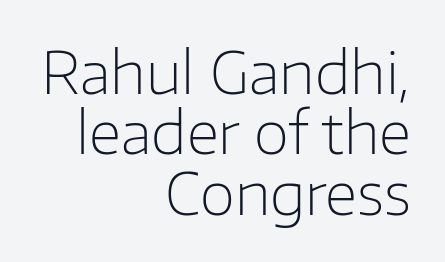
The image shows 58 px light sans-serif type, upright; set right-aligned, tight line spacing (1.04x), normal letter spacing, not underlined; low stroke contrast and a medium x-height.
